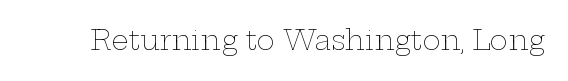
{"italic": "no", "bold": "no", "underline": "no", "letter_spacing": "normal", "letter_spacing_em": 0.0, "glyph_px": 27}
